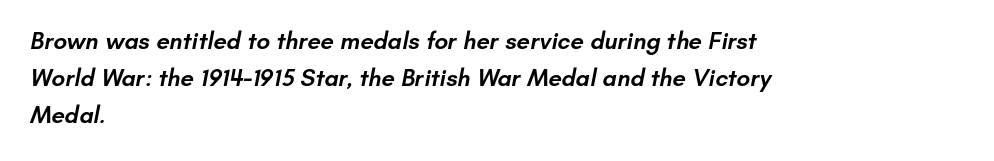
{"bold": "semi", "underline": "no", "align": "left", "line_spacing": "normal", "line_spacing_ratio": 1.55, "letter_spacing": "normal", "letter_spacing_em": 0.0, "glyph_px": 24}
